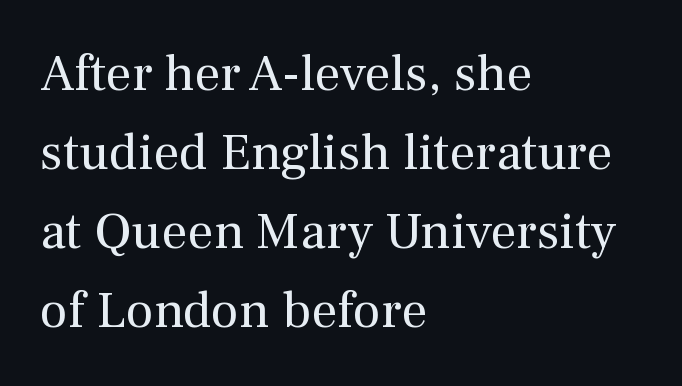
{"serif": "yes", "italic": "no", "bold": "no", "weight": "regular", "width": "normal", "stroke_contrast": "medium", "x_height": "medium", "monospaced": "no", "underline": "no", "align": "left", "line_spacing": "normal", "line_spacing_ratio": 1.52, "letter_spacing": "normal", "letter_spacing_em": 0.0, "glyph_px": 52}
